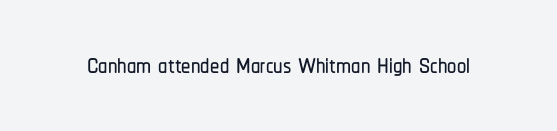
The image shows 37 px condensed sans-serif type, upright; set normal letter spacing, not underlined; low stroke contrast and a medium x-height.
